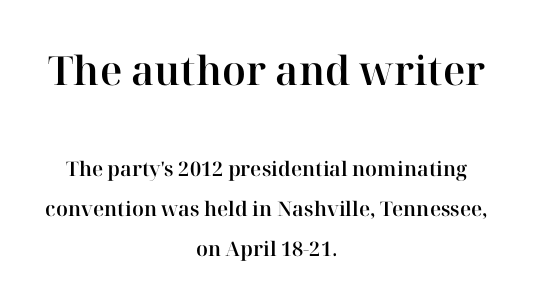
Short note: letters normally spaced. Which margin do the lines hug? Neither — every line sits in the middle. This is roman type, the default non-slanted kind. Honestly, there is no underline to notice here at all. Examine the stroke ends and you'll spot serifs. Whoever set this made the first block the dominant, larger element.
